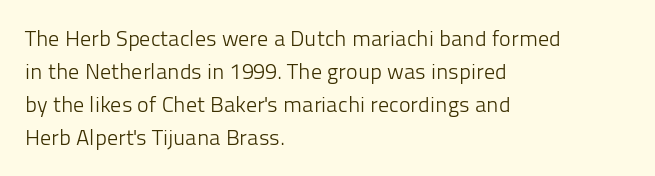
In terms of leading, this rendering sits right in the middle. Quick note: not italic, upright. Stems here are at most as thick as an everyday book face. Letter spacing: default.
